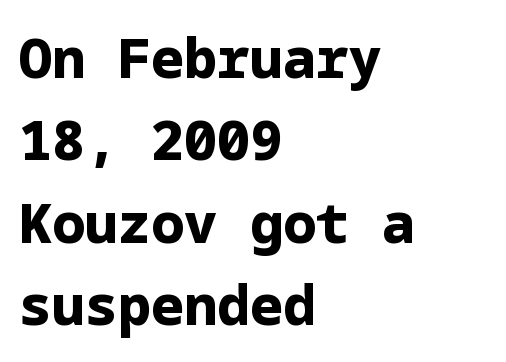
The compositor pushed each line to the left boundary. Notice how descenders clear the ascenders below comfortably — that's standard leading. This is roman type, the default non-slanted kind. A bare baseline throughout the passage. Weight check: bold — yes, fully.
